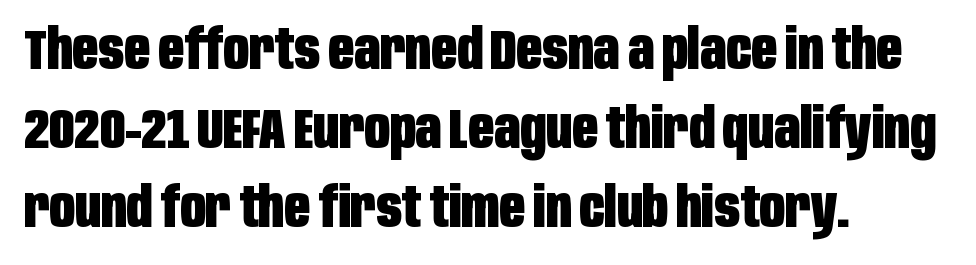
{"serif": "no", "italic": "no", "bold": "yes", "weight": "heavy", "width": "condensed", "stroke_contrast": "low", "x_height": "large", "monospaced": "no", "underline": "no", "align": "left", "line_spacing": "normal", "line_spacing_ratio": 1.41, "letter_spacing": "normal", "letter_spacing_em": 0.0, "glyph_px": 56}
